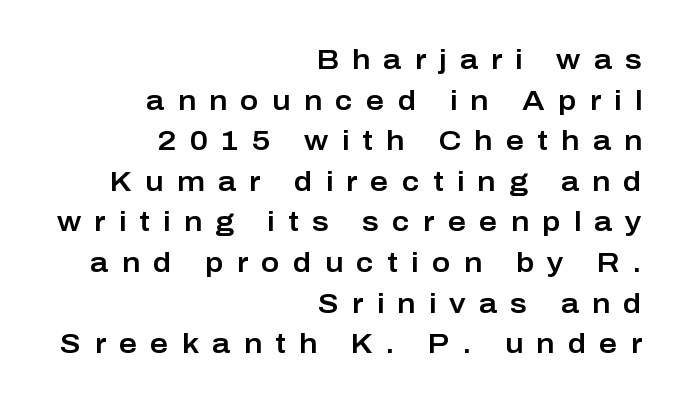
Q: Is the text italic (slanted)? A: No, it is upright.
Q: Is the typeface a serif or a sans-serif typeface? A: Sans-serif.
Q: Is the text underlined? A: No.
Q: How is the paragraph aligned? A: Right-aligned.
Q: Is the spacing between letters normal or unusually wide? A: Unusually wide.
Q: Is the spacing between lines tight, normal or loose? A: Normal.
Q: Width (condensed, normal, or wide)? A: Normal.
Q: Stroke contrast? A: Low.
Q: x-height? A: Medium.
Q: Monospaced? A: No.
